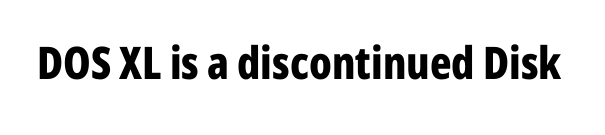
Q: Is the text bold? A: Yes.
Q: Is the text italic (slanted)? A: No, it is upright.
Q: Is the typeface a serif or a sans-serif typeface? A: Sans-serif.
Q: Is the text underlined? A: No.
Q: Is the spacing between letters normal or unusually wide? A: Normal.
Q: Width (condensed, normal, or wide)? A: Condensed.
Q: Stroke contrast? A: Low.
Q: x-height? A: Medium.
Q: Monospaced? A: No.
